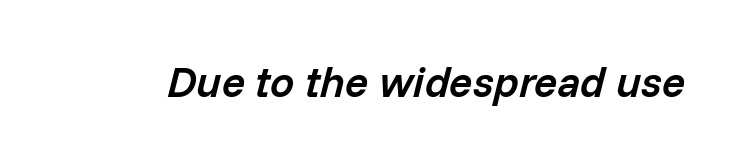
Q: Is the text bold? A: Semi-bold.
Q: Is the text italic (slanted)? A: Yes, it leans right by about 14 degrees.
Q: Is the text underlined? A: No.
Q: Is the spacing between letters normal or unusually wide? A: Normal.
Q: Width (condensed, normal, or wide)? A: Normal.
Q: Stroke contrast? A: Low.
Q: x-height? A: Medium.
Q: Monospaced? A: No.
